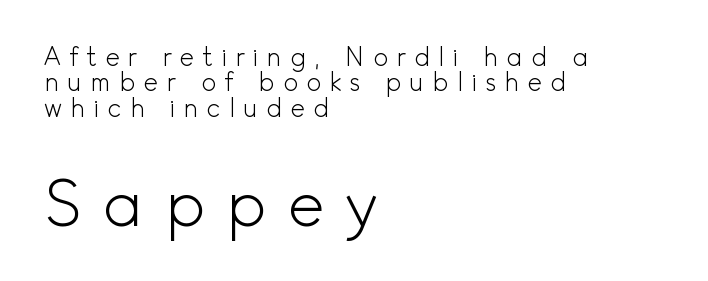
The image shows 63 px light sans-serif type, upright; set left-aligned, tight line spacing (1.02x), unusually wide letter spacing (+0.33 em), not underlined; the second (bottom) block is 2.52x larger; a small x-height.
